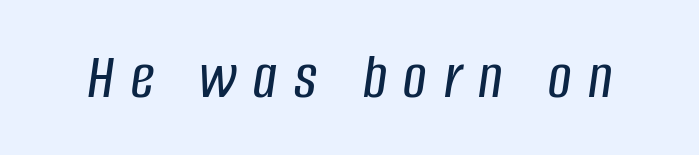
No word sits above an underline. Is the type slanted? Yes — the strokes lean at a clear angle. The rendering inserts visible extra space after every character. Each letter keeps its own natural width here, so spacing adapts to shape.
